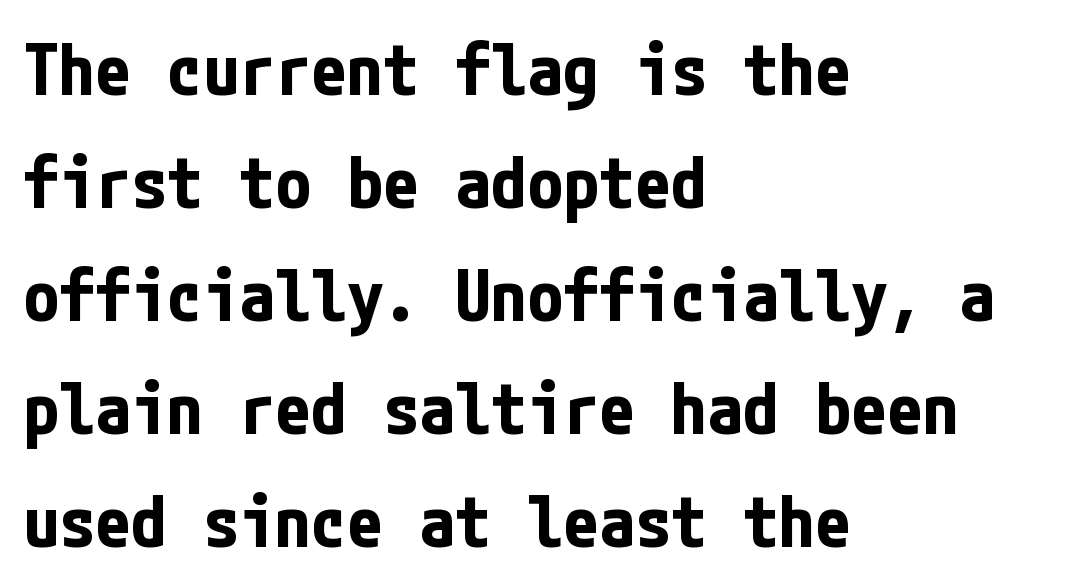
{"serif": "no", "italic": "no", "bold": "yes", "weight": "bold", "width": "condensed", "stroke_contrast": "low", "x_height": "medium", "underline": "no", "align": "left", "line_spacing": "normal", "line_spacing_ratio": 1.57, "letter_spacing": "normal", "letter_spacing_em": 0.0, "glyph_px": 72}
